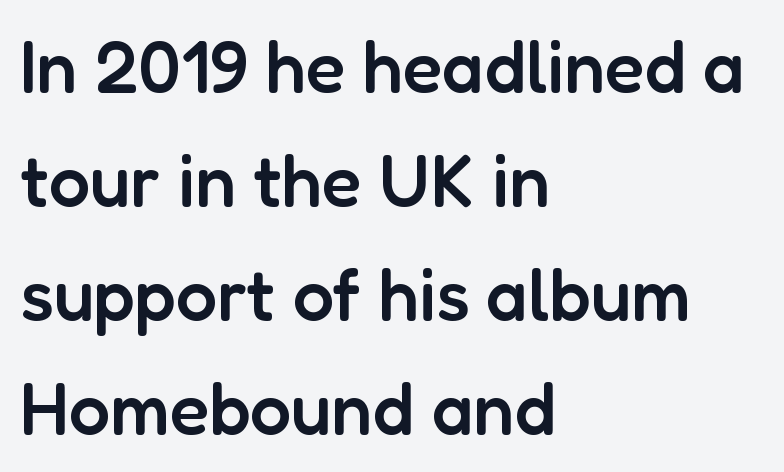
Q: Is the text bold? A: Semi-bold.
Q: Is the text italic (slanted)? A: No, it is upright.
Q: Is the typeface a serif or a sans-serif typeface? A: Sans-serif.
Q: Is the text underlined? A: No.
Q: How is the paragraph aligned? A: Left-aligned.
Q: Is the spacing between letters normal or unusually wide? A: Normal.
Q: Is the spacing between lines tight, normal or loose? A: Normal.
Q: Width (condensed, normal, or wide)? A: Normal.
Q: Stroke contrast? A: Low.
Q: x-height? A: Medium.
Q: Monospaced? A: No.
